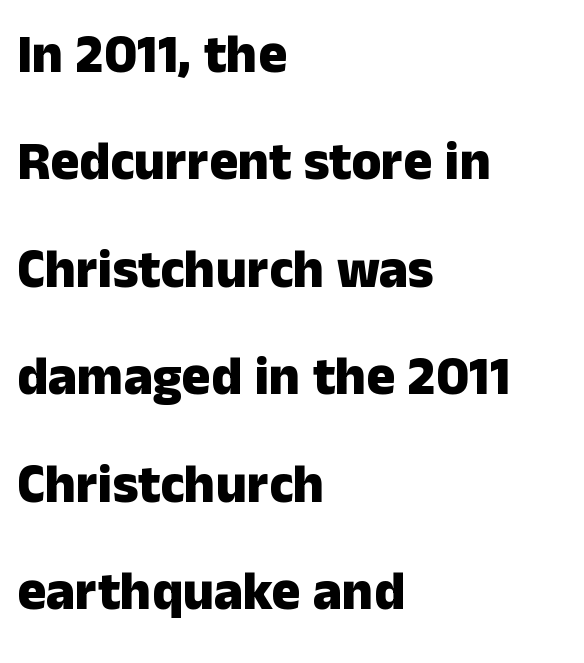
The compositor pushed each line to the left boundary. These lines are rendered in a variable-pitch font. The foot of each line stays bare and open. The sample has been set heavy, in full bold. This sample uses a sans-serif face. This block would shrink considerably if given ordinary leading; it's expanded now.
